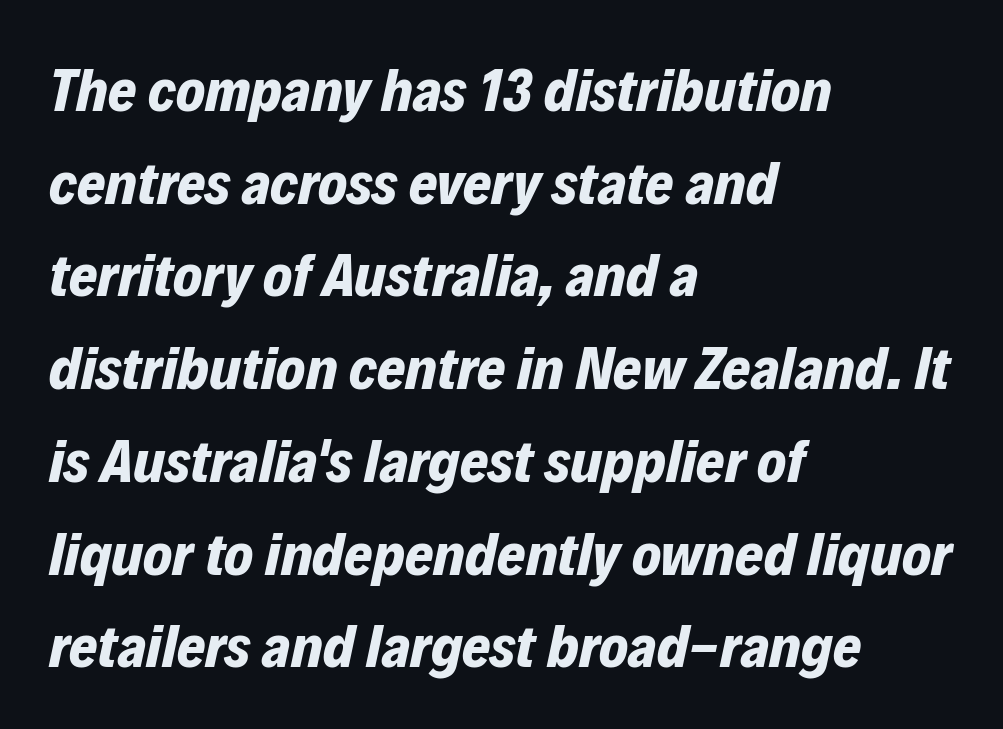
{"italic": "yes", "lean": "right", "slant_degrees": 12, "bold": "yes", "weight": "bold", "width": "normal", "stroke_contrast": "low", "x_height": "medium", "monospaced": "no", "underline": "no", "align": "left", "line_spacing": "normal", "line_spacing_ratio": 1.52, "letter_spacing": "normal", "letter_spacing_em": 0.0, "glyph_px": 61}
